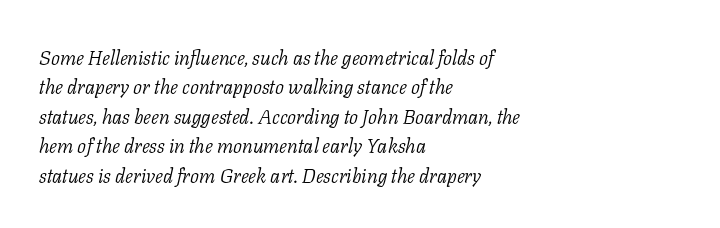
{"italic": "yes", "lean": "right", "slant_degrees": 11, "bold": "no", "underline": "no", "align": "left", "line_spacing": "normal", "line_spacing_ratio": 1.47, "letter_spacing": "normal", "letter_spacing_em": 0.0, "glyph_px": 20}
